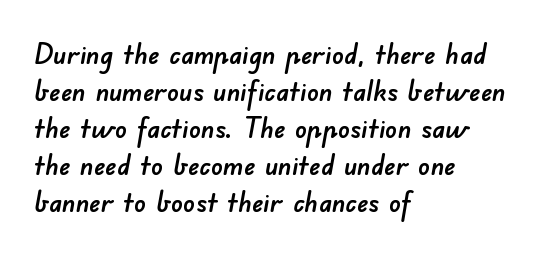
Q: Is the typeface a serif or a sans-serif typeface? A: Sans-serif.
Q: Is the text underlined? A: No.
Q: How is the paragraph aligned? A: Left-aligned.
Q: Is the spacing between letters normal or unusually wide? A: Normal.
Q: Is the spacing between lines tight, normal or loose? A: Normal.
Q: Width (condensed, normal, or wide)? A: Normal.
Q: Stroke contrast? A: Low.
Q: x-height? A: Small.
Q: Monospaced? A: No.
